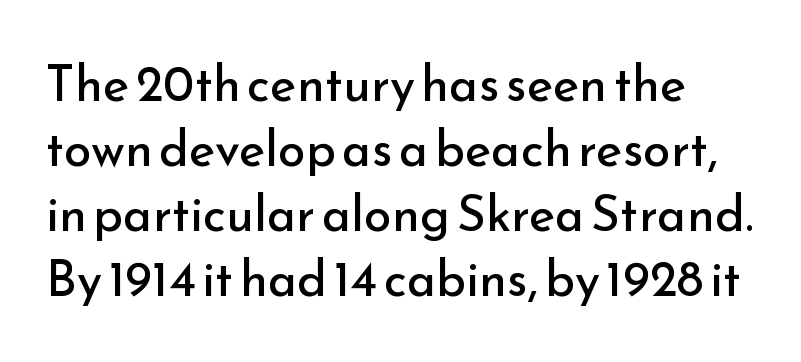
{"serif": "no", "italic": "no", "bold": "no", "weight": "regular", "width": "normal", "stroke_contrast": "low", "x_height": "small", "monospaced": "no", "underline": "no", "line_spacing": "normal", "line_spacing_ratio": 1.3, "letter_spacing": "normal", "letter_spacing_em": 0.0, "glyph_px": 50}
